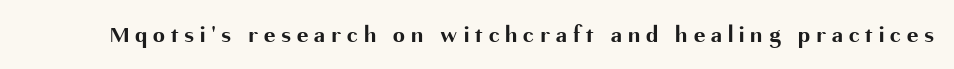
The image shows 24 px bold type, upright; set unusually wide letter spacing (+0.25 em), not underlined.
